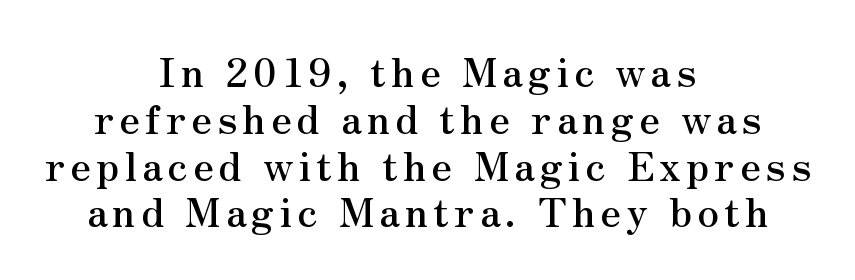
The image shows 40 px serif type, upright; set centered, line spacing 1.17x, not underlined; medium stroke contrast and a small x-height.
